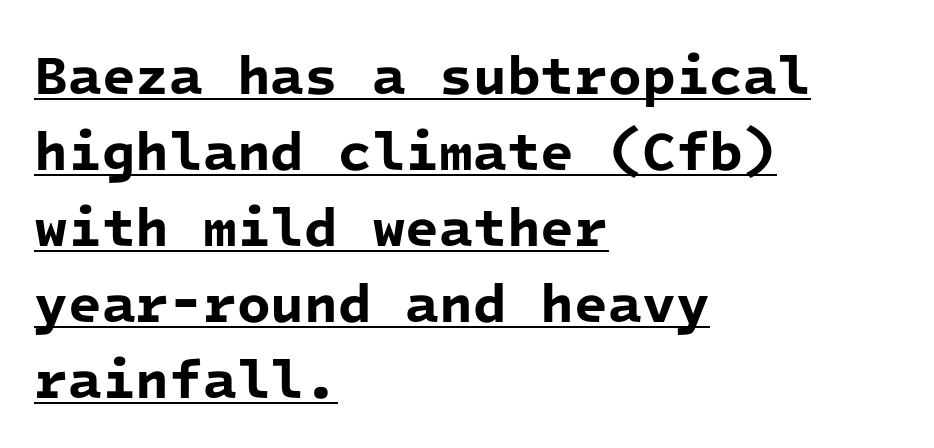
No feet cap the strokes, marking this as sans-serif type. Vertical spacing — default. Typesetter's note: full bold, strokes at maximum text heaviness. What stands out about the letter spacing? Nothing — it is the standard amount. The passage shown is underscored from start to finish. Monospaced: the letters line up in strict vertical columns.
